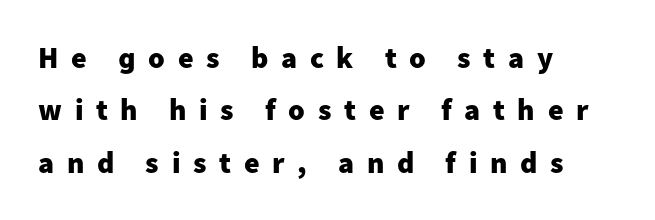
The image shows 30 px heavy sans-serif type, upright; set left-aligned, line spacing 1.75x, unusually wide letter spacing (+0.42 em), not underlined; low stroke contrast and a medium x-height.
